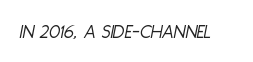
The image shows 20 px text type, italic (leaning right); set normal letter spacing, not underlined.
